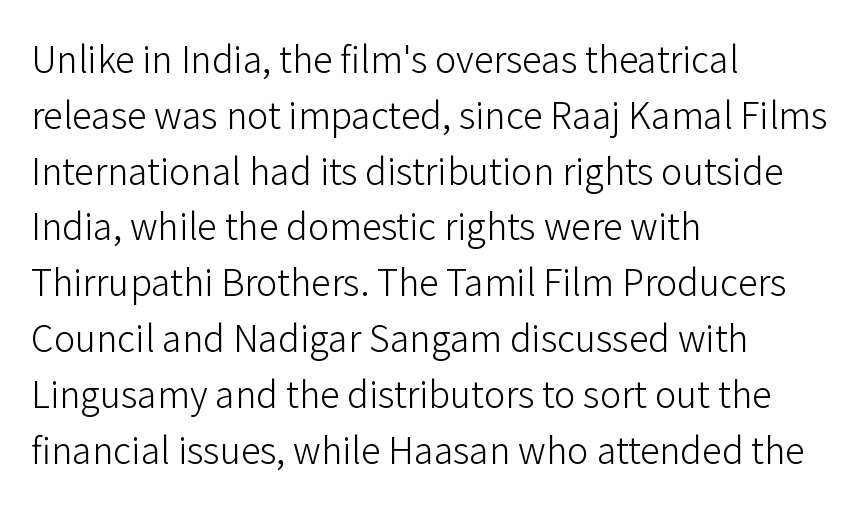
This sample has the flowing, uneven cadence of proportional lettering. In terms of letterspacing, this is plain default setting. A normal amount of white space separates one row of letters from the next. The glyphs in this specimen are sans serif. Type without underlining.
